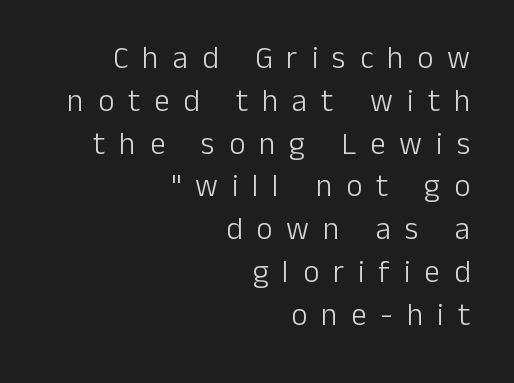
{"serif": "no", "italic": "no", "bold": "no", "weight": "light", "width": "normal", "stroke_contrast": "low", "x_height": "medium", "monospaced": "no", "underline": "no", "align": "right", "line_spacing": "normal", "line_spacing_ratio": 1.38, "letter_spacing": "wide", "letter_spacing_em": 0.45, "glyph_px": 31}
